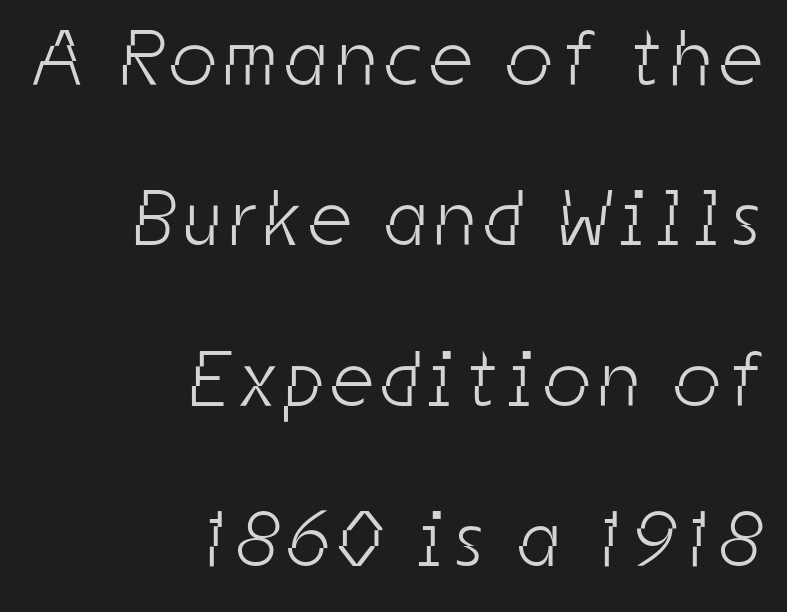
Q: Is the text bold? A: No.
Q: Is the typeface a serif or a sans-serif typeface? A: Sans-serif.
Q: Is the text underlined? A: No.
Q: How is the paragraph aligned? A: Right-aligned.
Q: Is the spacing between lines tight, normal or loose? A: Loose.
Q: Width (condensed, normal, or wide)? A: Condensed.
Q: Stroke contrast? A: Low.
Q: x-height? A: Medium.
Q: Monospaced? A: No.
